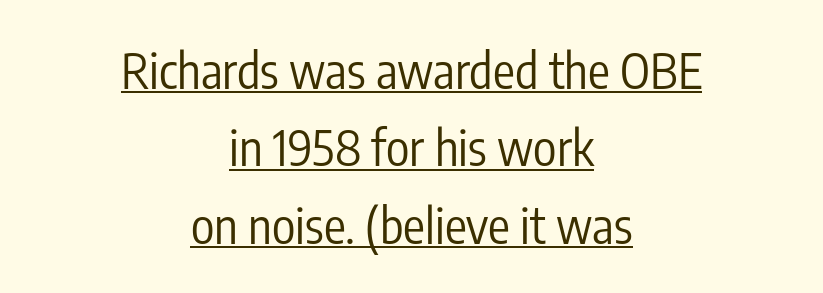
Q: Is the text bold? A: No.
Q: Is the text italic (slanted)? A: No, it is upright.
Q: Is the typeface a serif or a sans-serif typeface? A: Sans-serif.
Q: Is the text underlined? A: Yes.
Q: How is the paragraph aligned? A: Centered.
Q: Is the spacing between letters normal or unusually wide? A: Normal.
Q: Is the spacing between lines tight, normal or loose? A: Normal.
Q: Width (condensed, normal, or wide)? A: Condensed.
Q: Stroke contrast? A: Low.
Q: x-height? A: Medium.
Q: Monospaced? A: No.
